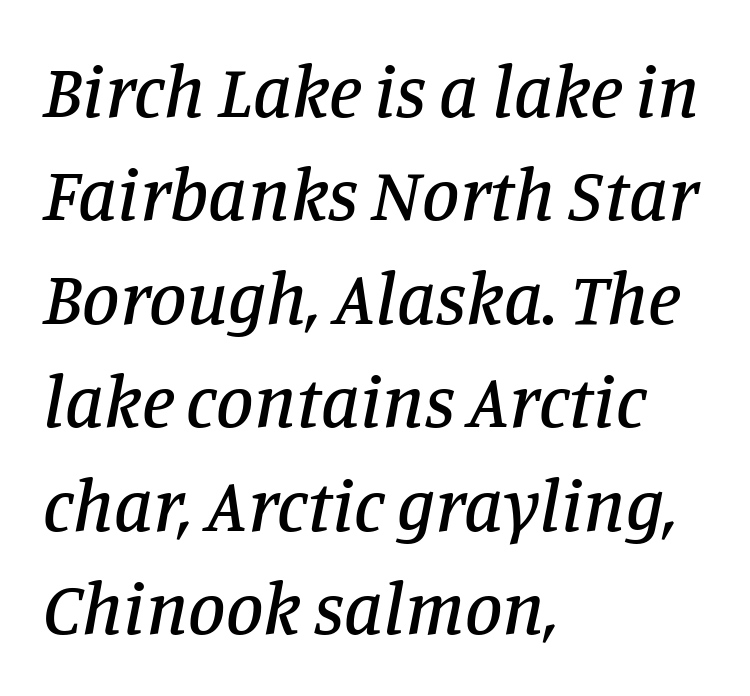
{"serif": "yes", "italic": "yes", "lean": "right", "slant_degrees": 11, "width": "normal", "stroke_contrast": "low", "x_height": "large", "monospaced": "no", "underline": "no", "align": "left", "line_spacing": "normal", "line_spacing_ratio": 1.38, "letter_spacing": "normal", "letter_spacing_em": 0.0, "glyph_px": 75}
